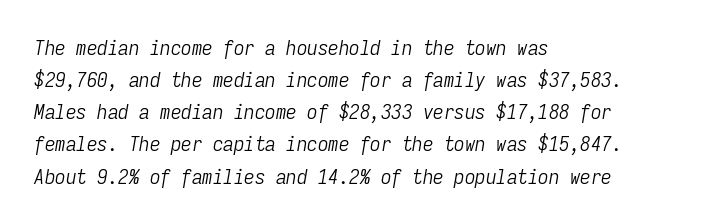
Q: Is the text bold? A: No.
Q: Is the text italic (slanted)? A: Yes, it leans right by about 9 degrees.
Q: Is the text underlined? A: No.
Q: How is the paragraph aligned? A: Left-aligned.
Q: Is the spacing between letters normal or unusually wide? A: Normal.
Q: Is the spacing between lines tight, normal or loose? A: Normal.
